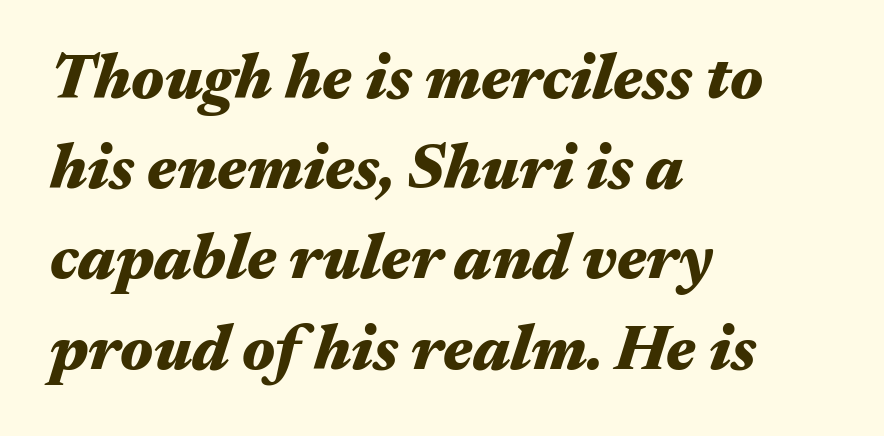
Interline gaps are of average width in this sample. The glyphs look as if they've been sheared to an angle. There is no visible air inserted between adjacent glyphs. A classic flush-left, rag-right setting is used for this passage.
